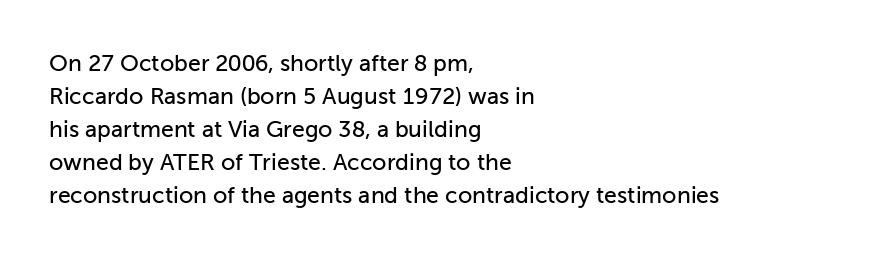
{"italic": "no", "underline": "no", "align": "left", "line_spacing": "normal", "line_spacing_ratio": 1.44, "letter_spacing": "normal", "letter_spacing_em": 0.0, "glyph_px": 23}
